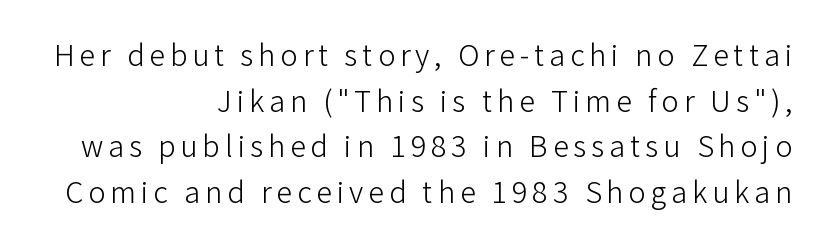
Q: Is the text bold? A: No.
Q: Is the text italic (slanted)? A: No, it is upright.
Q: Is the typeface a serif or a sans-serif typeface? A: Sans-serif.
Q: Is the text underlined? A: No.
Q: How is the paragraph aligned? A: Right-aligned.
Q: Is the spacing between lines tight, normal or loose? A: Normal.
Q: Width (condensed, normal, or wide)? A: Normal.
Q: Stroke contrast? A: Low.
Q: x-height? A: Medium.
Q: Monospaced? A: No.
